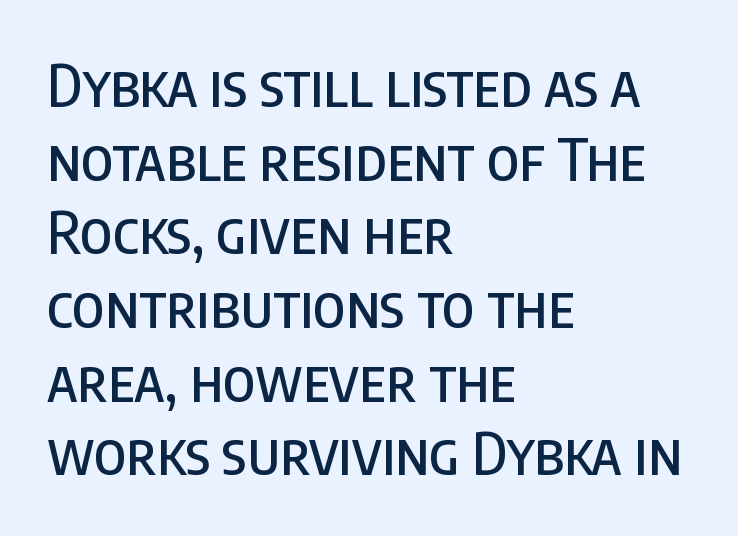
{"serif": "no", "italic": "no", "width": "condensed", "stroke_contrast": "low", "x_height": "large", "monospaced": "no", "underline": "no", "align": "left", "line_spacing": "normal", "line_spacing_ratio": 1.27, "letter_spacing": "normal", "letter_spacing_em": 0.0, "glyph_px": 58}
